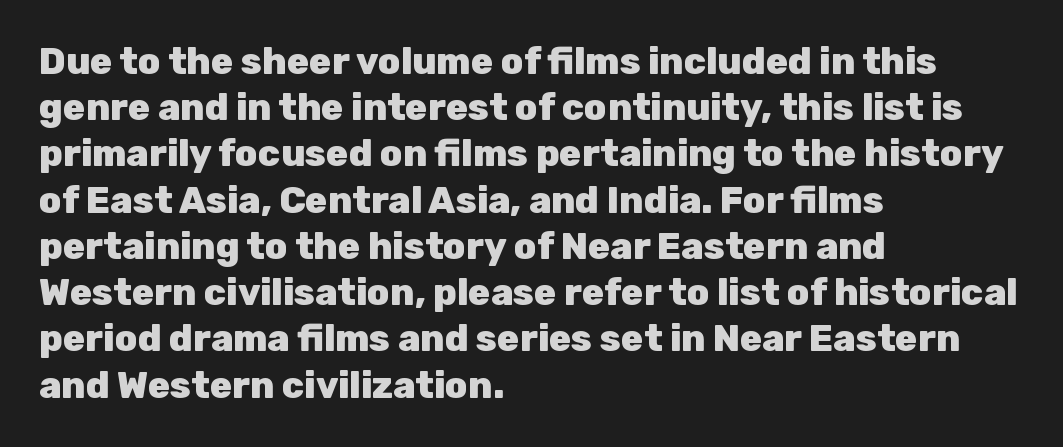
Q: Is the text bold? A: Yes.
Q: Is the text italic (slanted)? A: No, it is upright.
Q: Is the typeface a serif or a sans-serif typeface? A: Sans-serif.
Q: Is the text underlined? A: No.
Q: How is the paragraph aligned? A: Left-aligned.
Q: Is the spacing between letters normal or unusually wide? A: Normal.
Q: Is the spacing between lines tight, normal or loose? A: Normal.
Q: Width (condensed, normal, or wide)? A: Normal.
Q: Stroke contrast? A: Low.
Q: x-height? A: Medium.
Q: Monospaced? A: No.
